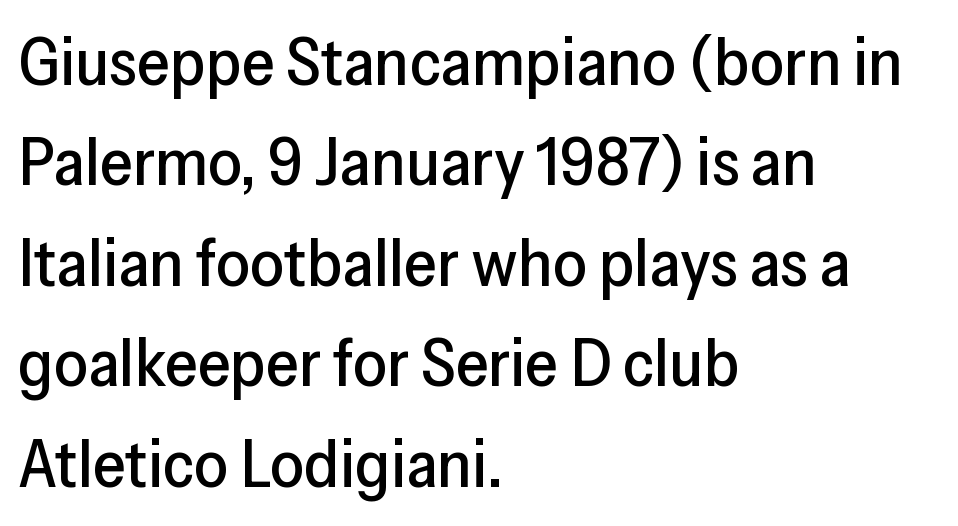
Compared with a centered layout, this one pins lines to the left instead. Honestly, the row spacing looks completely unremarkable. Each row of text sits above clean, open space. Italic? Not at all — the glyphs are vertical. This sample uses plain, unmodified letter spacing.
